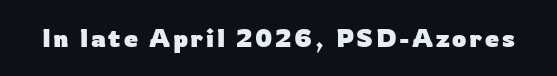
Q: Is the text bold? A: Yes.
Q: Is the text italic (slanted)? A: No, it is upright.
Q: Is the text underlined? A: No.
